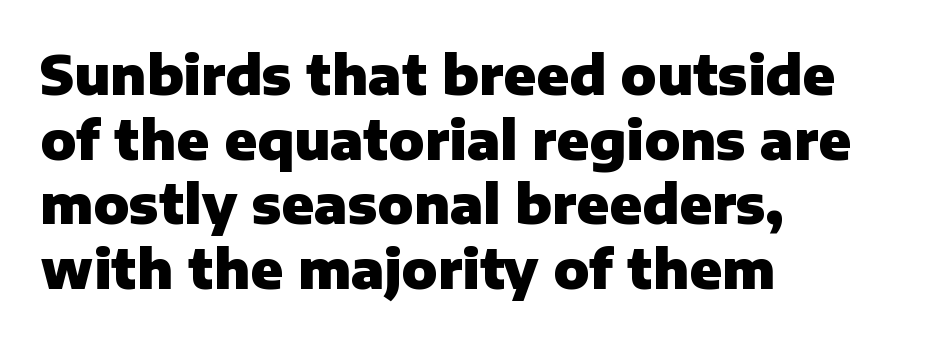
Q: Is the text bold? A: Yes.
Q: Is the text italic (slanted)? A: No, it is upright.
Q: Is the typeface a serif or a sans-serif typeface? A: Sans-serif.
Q: Is the text underlined? A: No.
Q: How is the paragraph aligned? A: Left-aligned.
Q: Is the spacing between letters normal or unusually wide? A: Normal.
Q: Width (condensed, normal, or wide)? A: Normal.
Q: Stroke contrast? A: Low.
Q: x-height? A: Medium.
Q: Monospaced? A: No.
